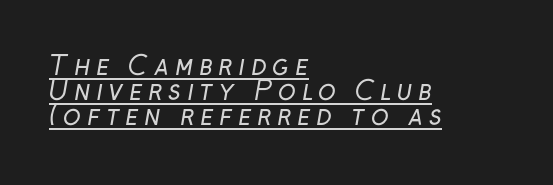
The image shows 26 px text type; set left-aligned, tight line spacing (0.96x), unusually wide letter spacing (+0.22 em), underlined.
